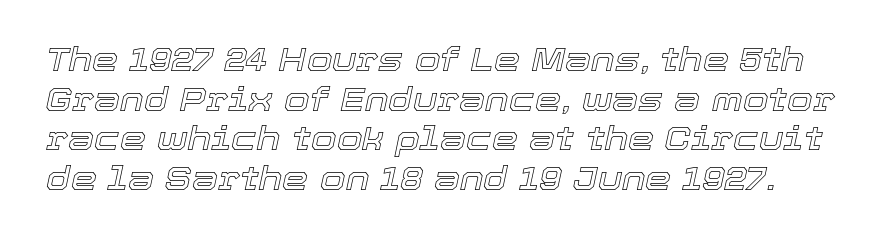
The space beneath each line is pristine and unruled. Note the varied advance widths — an 'i' is clearly narrower than an 'm'. There's an unmistakable incline to the writing here. The face used here is rendered with its standard letterfit.
